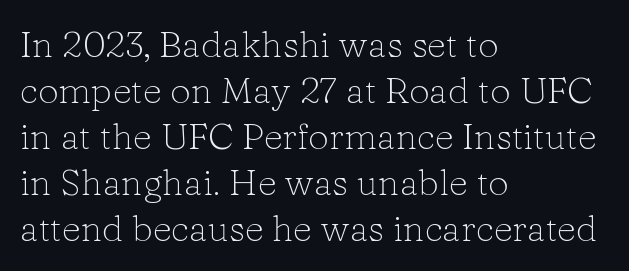
Where is the straight margin? On the left. The letters advance in unequal steps, a hallmark of proportional type. Tall strokes in this sample are plumb rather than angled. Check where the strokes stop: tiny serifs finish them off.
